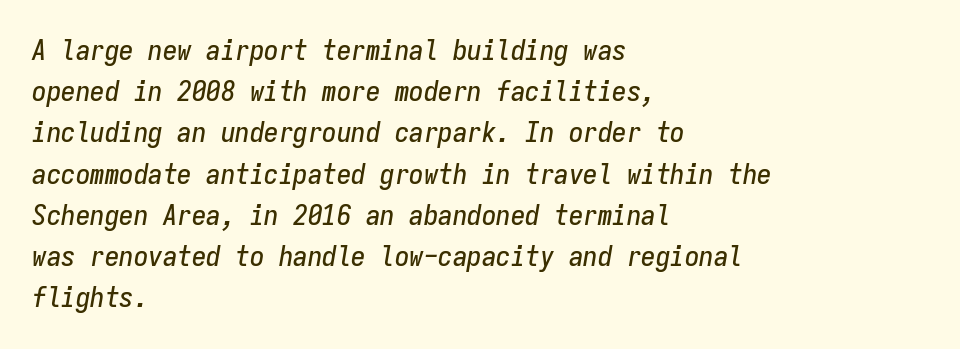
The image shows 29 px condensed type, italic (leaning right), monospaced; set left-aligned, normal line spacing (1.42x), normal letter spacing, not underlined; low stroke contrast and a medium x-height.
